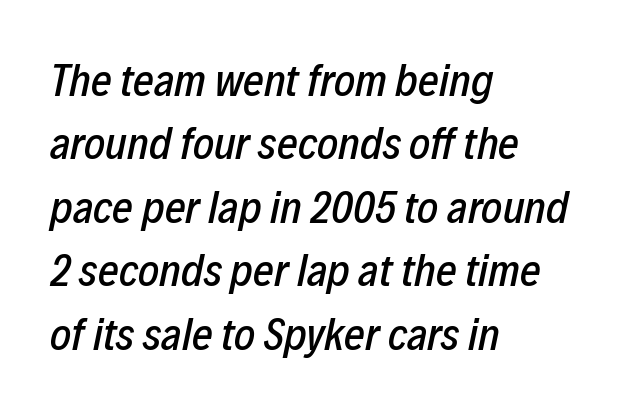
The image shows 45 px condensed type, italic (leaning right); set left-aligned, normal line spacing (1.41x), normal letter spacing, not underlined; low stroke contrast and a medium x-height.
